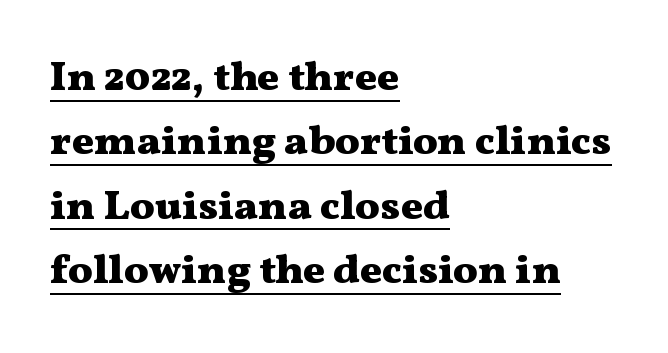
{"serif": "yes", "italic": "no", "bold": "yes", "weight": "heavy", "width": "wide", "stroke_contrast": "medium", "x_height": "medium", "monospaced": "no", "underline": "yes", "align": "left", "line_spacing": "normal", "line_spacing_ratio": 1.57, "letter_spacing": "normal", "letter_spacing_em": 0.0, "glyph_px": 41}
